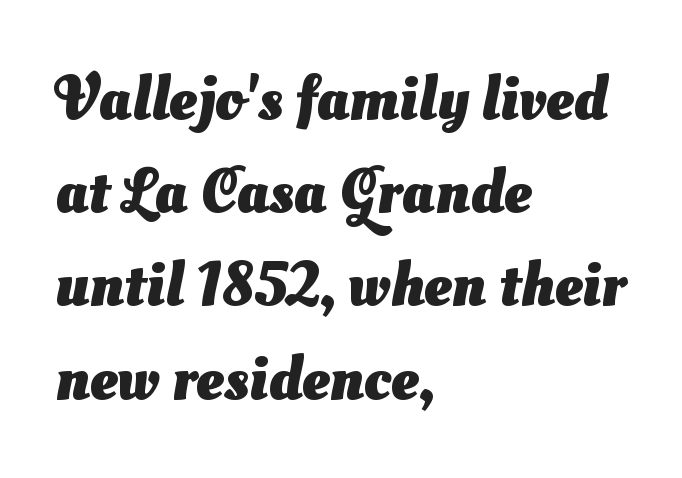
Line beginnings align vertically; line endings do not. The lines sit at an ordinary, default distance from one another. Is this a fixed-width face? No — the glyphs have proportional, varying widths. The passage shown is emphatically bold. The rendering keeps characters at their native spacing. The baseline area is clear.
